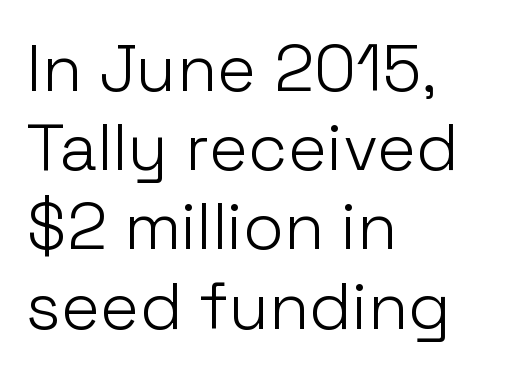
Q: Is the text bold? A: No.
Q: Is the text italic (slanted)? A: No, it is upright.
Q: Is the typeface a serif or a sans-serif typeface? A: Sans-serif.
Q: Is the text underlined? A: No.
Q: How is the paragraph aligned? A: Left-aligned.
Q: Is the spacing between letters normal or unusually wide? A: Normal.
Q: Width (condensed, normal, or wide)? A: Normal.
Q: Stroke contrast? A: Low.
Q: x-height? A: Medium.
Q: Monospaced? A: No.
